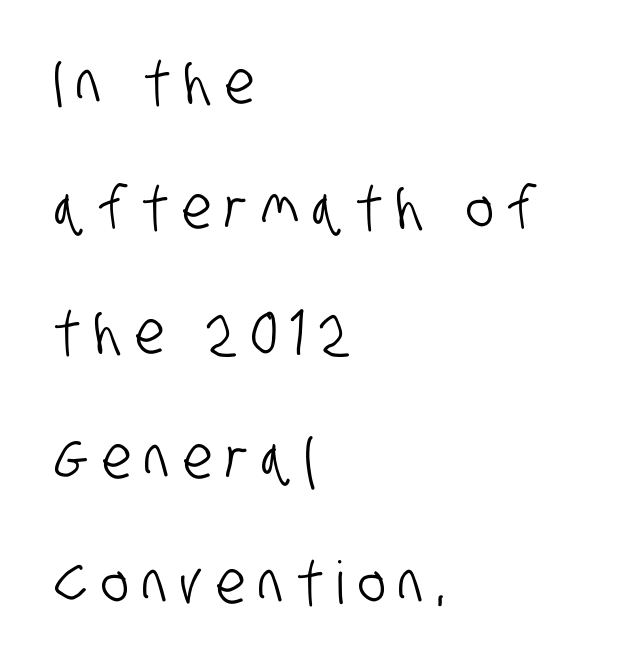
{"serif": "no", "width": "condensed", "stroke_contrast": "low", "x_height": "large", "monospaced": "no", "underline": "no", "align": "left", "line_spacing": "loose", "line_spacing_ratio": 2.12, "letter_spacing": "wide", "letter_spacing_em": 0.23, "glyph_px": 59}
